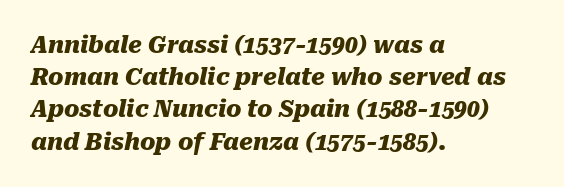
Caption: bold face, heavy strokes. Nothing unusual about the tracking: characters are spaced as the font intends. If you measured baseline to baseline, you'd find a middling distance. The space beneath each line is pristine and unruled. The setting favours the left margin, as ordinary paragraphs usually do. The axis of the letterforms is tilted away from vertical.
